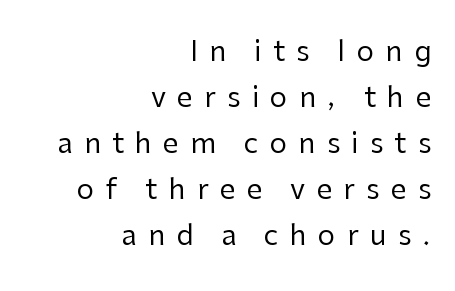
The image shows 28 px regular-weight sans-serif type, upright; set right-aligned, normal line spacing (1.64x), unusually wide letter spacing (+0.4 em), not underlined; low stroke contrast and a medium x-height.
